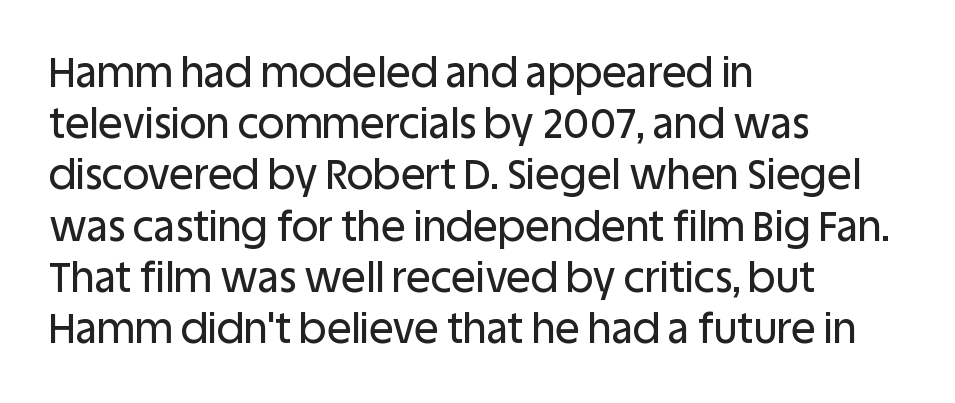
Q: Is the text italic (slanted)? A: No, it is upright.
Q: Is the typeface a serif or a sans-serif typeface? A: Sans-serif.
Q: Is the text underlined? A: No.
Q: How is the paragraph aligned? A: Left-aligned.
Q: Is the spacing between letters normal or unusually wide? A: Normal.
Q: Is the spacing between lines tight, normal or loose? A: Normal.
Q: Width (condensed, normal, or wide)? A: Normal.
Q: Stroke contrast? A: Low.
Q: x-height? A: Large.
Q: Monospaced? A: No.
